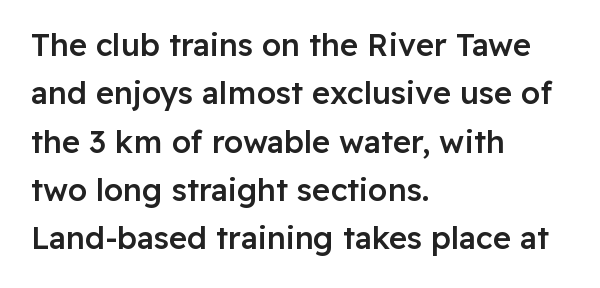
The image shows 31 px semibold sans-serif type, upright; set left-aligned, normal line spacing (1.56x), normal letter spacing, not underlined; low stroke contrast and a medium x-height.
